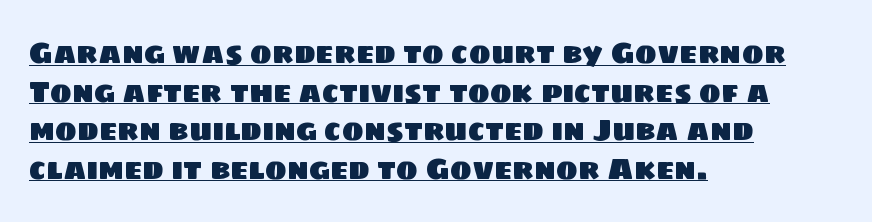
{"serif": "no", "width": "normal", "stroke_contrast": "low", "x_height": "large", "monospaced": "no", "underline": "yes", "align": "left", "line_spacing": "normal", "line_spacing_ratio": 1.33, "letter_spacing": "normal", "letter_spacing_em": 0.0, "glyph_px": 29}
